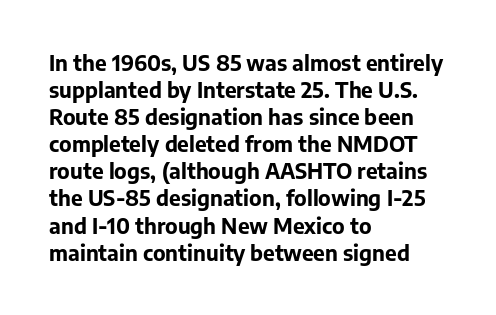
The image shows 21 px bold type, upright; set left-aligned, normal line spacing (1.29x), normal letter spacing, not underlined.
